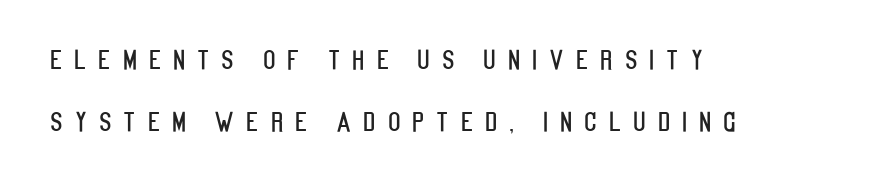
The image shows 26 px text type, upright; set left-aligned, loose line spacing (2.39x), unusually wide letter spacing (+0.46 em), not underlined.
